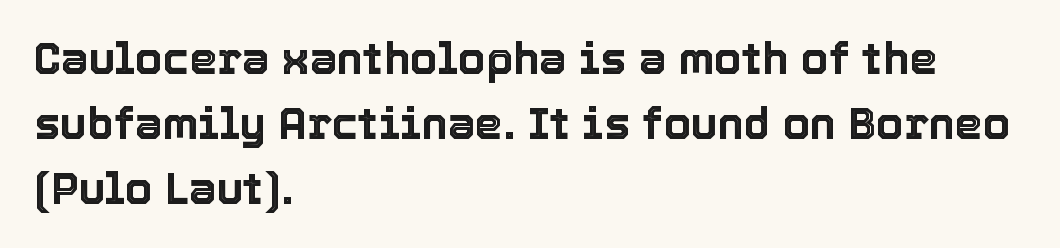
The image shows 44 px text type, upright; set left-aligned, normal line spacing (1.48x), normal letter spacing, not underlined; a medium x-height.
